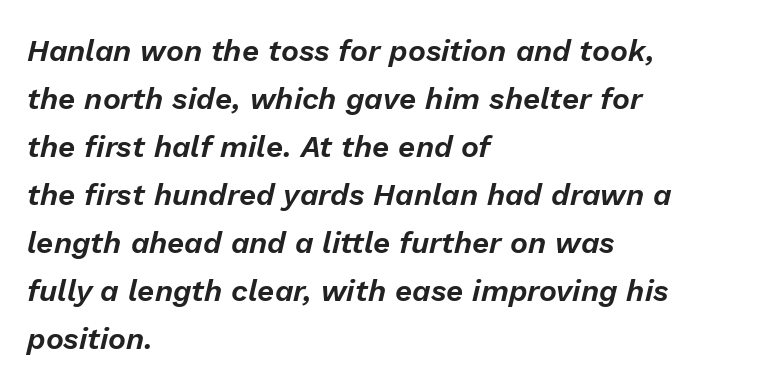
Q: Is the text italic (slanted)? A: Yes, it leans right by about 13 degrees.
Q: Is the text underlined? A: No.
Q: How is the paragraph aligned? A: Left-aligned.
Q: Is the spacing between letters normal or unusually wide? A: Normal.
Q: Is the spacing between lines tight, normal or loose? A: Normal.
Q: Width (condensed, normal, or wide)? A: Normal.
Q: Stroke contrast? A: Low.
Q: x-height? A: Medium.
Q: Monospaced? A: No.
